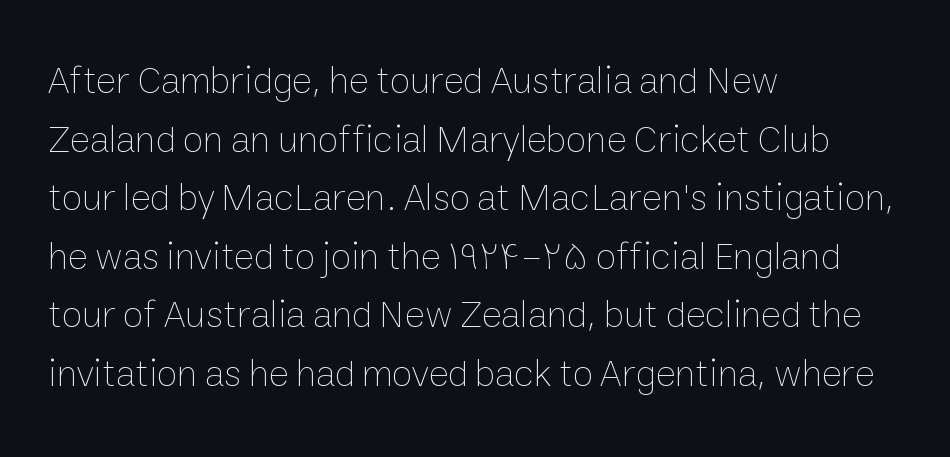
Q: Is the text bold? A: No.
Q: Is the text italic (slanted)? A: No, it is upright.
Q: Is the text underlined? A: No.
Q: How is the paragraph aligned? A: Left-aligned.
Q: Is the spacing between letters normal or unusually wide? A: Normal.
Q: Is the spacing between lines tight, normal or loose? A: Normal.
Q: Width (condensed, normal, or wide)? A: Normal.
Q: Stroke contrast? A: Low.
Q: x-height? A: Medium.
Q: Monospaced? A: No.
